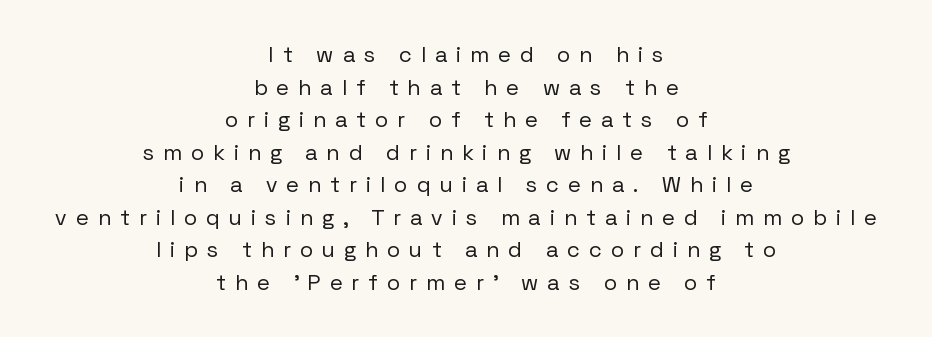
Q: Is the text bold? A: No.
Q: Is the text italic (slanted)? A: No, it is upright.
Q: Is the text underlined? A: No.
Q: How is the paragraph aligned? A: Centered.
Q: Is the spacing between letters normal or unusually wide? A: Unusually wide.
Q: Is the spacing between lines tight, normal or loose? A: Normal.
